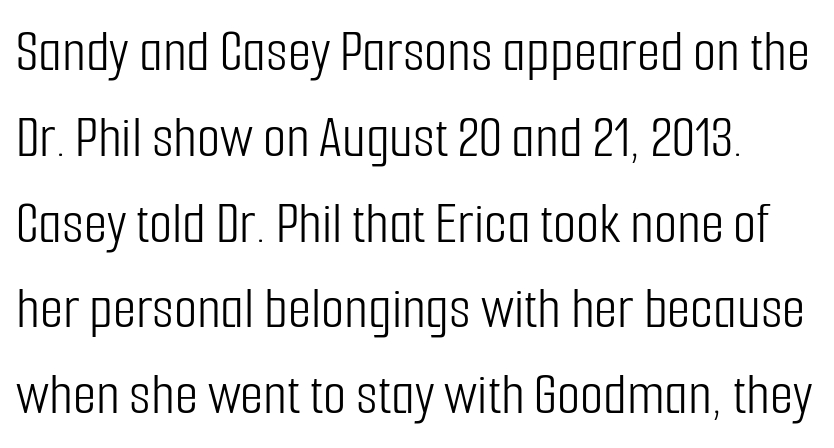
The typography opts for an upright posture over an oblique one. Evenly set lines give the paragraph a standard silhouette. Tracking here is standard; glyphs follow each other at the usual distance. The letters carry no serifs — their stems end cleanly without finishing strokes.
